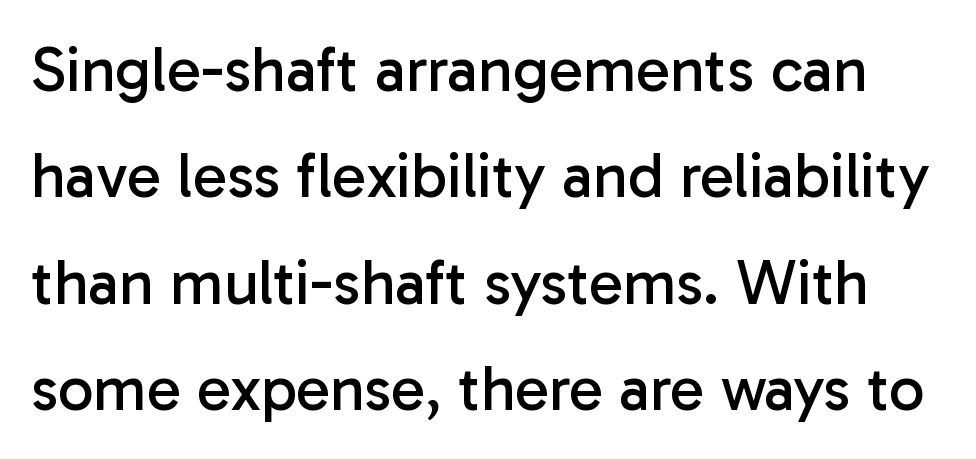
The space beneath each line is pristine and unruled. Check where the strokes stop: nothing finishes them off — pure sans. A typesetter would call this zero additional tracking. Vertically, the passage feels balanced, rows spaced as you'd expect. No heavy texture on the line: the type isn't bold.
